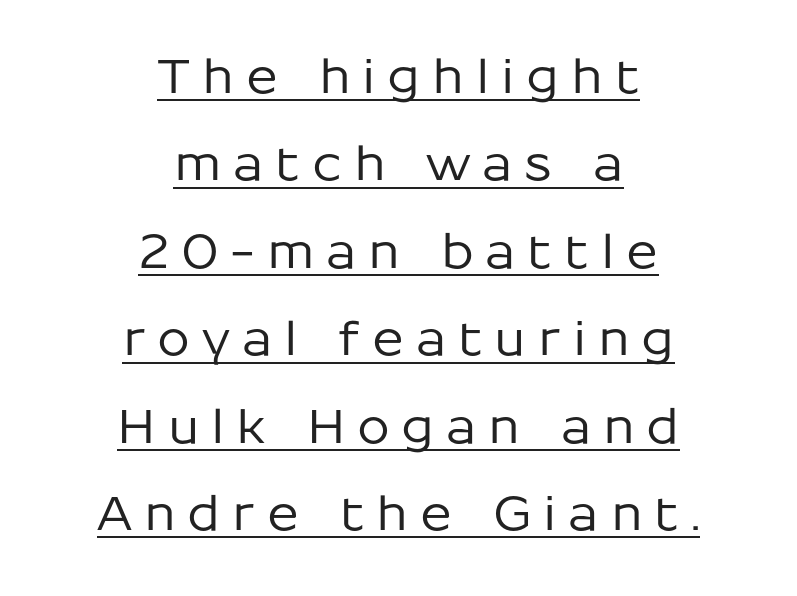
The image shows 47 px sans-serif type, upright; set centered, line spacing 1.86x, unusually wide letter spacing (+0.25 em), underlined; low stroke contrast and a medium x-height.
